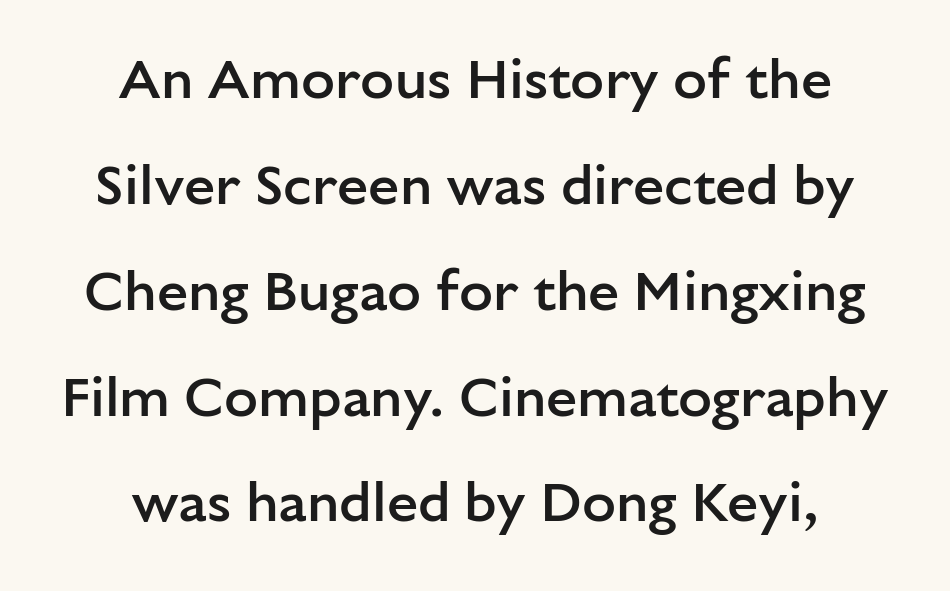
Q: Is the text bold? A: Semi-bold.
Q: Is the text italic (slanted)? A: No, it is upright.
Q: Is the typeface a serif or a sans-serif typeface? A: Sans-serif.
Q: Is the text underlined? A: No.
Q: Is the spacing between letters normal or unusually wide? A: Normal.
Q: Width (condensed, normal, or wide)? A: Normal.
Q: Stroke contrast? A: Low.
Q: x-height? A: Medium.
Q: Monospaced? A: No.
